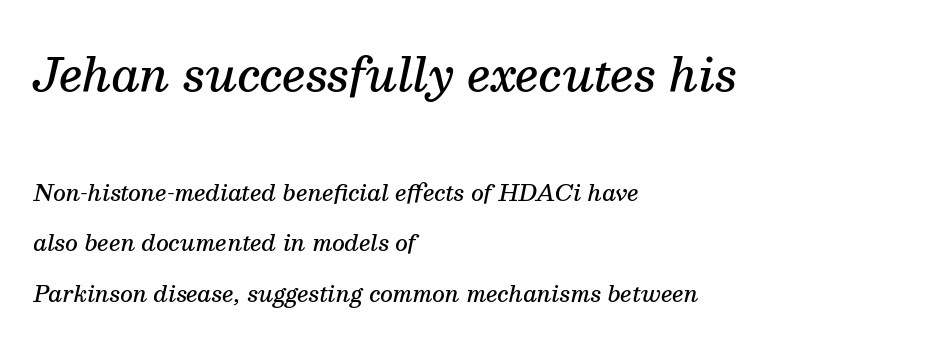
{"serif": "yes", "italic": "yes", "lean": "right", "slant_degrees": 13, "bold": "semi", "weight": "semibold", "width": "normal", "stroke_contrast": "medium", "x_height": "medium", "monospaced": "no", "underline": "no", "align": "left", "line_spacing": "loose", "line_spacing_ratio": 2.29, "letter_spacing": "normal", "letter_spacing_em": 0.0, "larger_block": "first", "size_ratio": 2.05, "glyph_px": 45}
